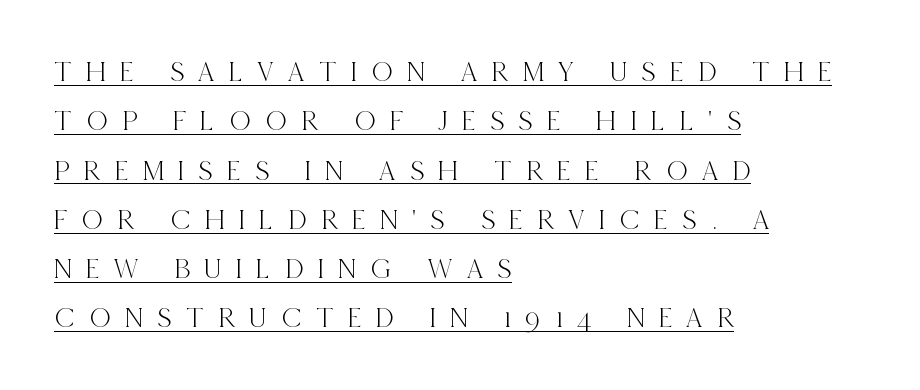
The image shows 29 px condensed serif type, upright; set left-aligned, normal line spacing (1.7x), unusually wide letter spacing (+0.5 em), underlined; a large x-height.
